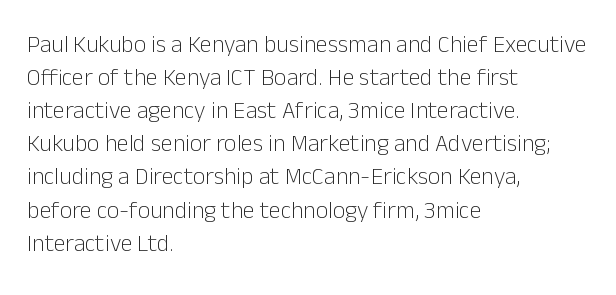
The image shows 24 px text type, upright; set left-aligned, normal line spacing (1.38x), normal letter spacing, not underlined.
